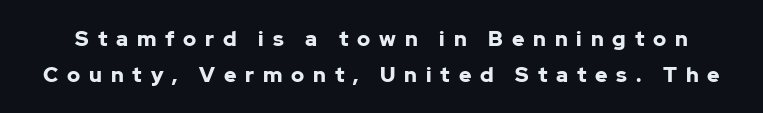
{"italic": "no", "bold": "yes", "underline": "no", "line_spacing_ratio": 1.71, "letter_spacing": "wide", "letter_spacing_em": 0.42, "glyph_px": 21}
